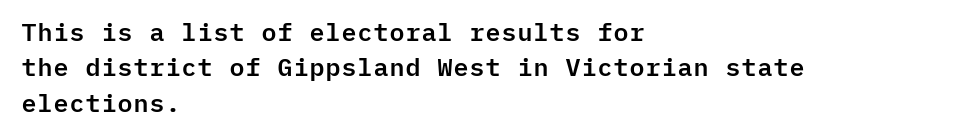
Q: Is the text italic (slanted)? A: No, it is upright.
Q: Is the text underlined? A: No.
Q: How is the paragraph aligned? A: Left-aligned.
Q: Is the spacing between letters normal or unusually wide? A: Normal.
Q: Is the spacing between lines tight, normal or loose? A: Normal.
